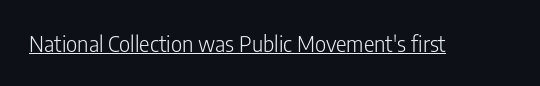
Does a line run under the words? Yes, clearly. Each word holds together tightly as a unit, with standard inter-letter gaps. When letters stand straight like this, we call the style roman or upright. Compared with a typical body face, this is equally light or lighter still.
